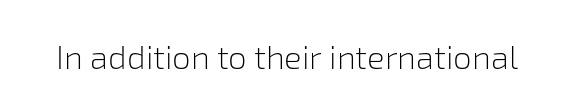
The image shows 33 px light sans-serif type, upright; set normal letter spacing, not underlined; low stroke contrast and a medium x-height.
